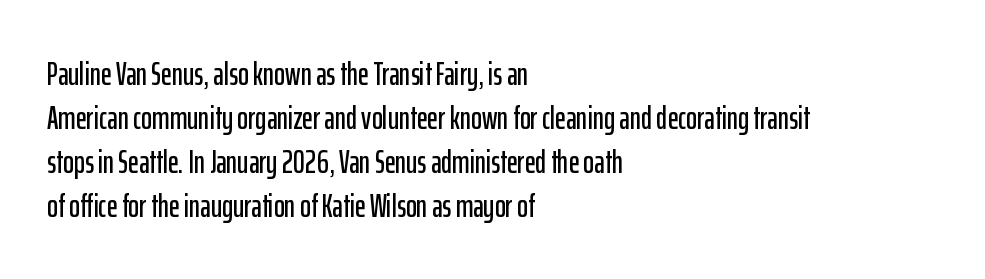
{"serif": "no", "italic": "no", "width": "condensed", "stroke_contrast": "low", "x_height": "medium", "monospaced": "no", "underline": "no", "align": "left", "line_spacing": "normal", "line_spacing_ratio": 1.33, "letter_spacing": "normal", "letter_spacing_em": 0.0, "glyph_px": 33}
